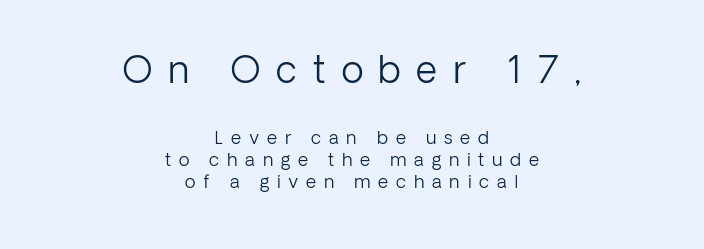
Notice how the passage keeps no hard edge, just a central spine. A typesetter would call this proportional, since set widths differ per character. Look at the bottom of the vertical strokes: they stop flat, with no serifs. This sample uses expanded letter spacing, leaving extra air between glyphs. Words float on clear page, feet unadorned.
